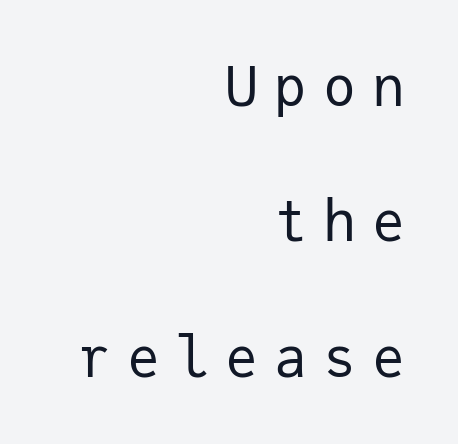
The image shows 55 px regular-weight sans-serif type, upright, monospaced; set right-aligned, loose line spacing (2.46x), unusually wide letter spacing (+0.29 em), not underlined; low stroke contrast and a medium x-height.
